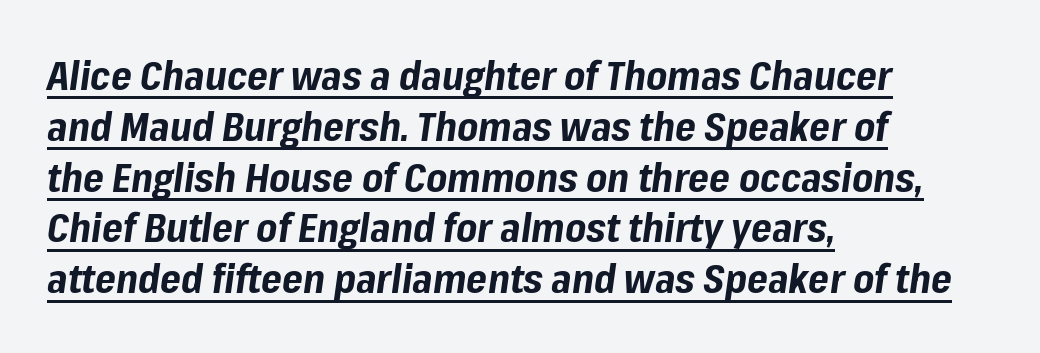
{"italic": "yes", "lean": "right", "slant_degrees": 8, "bold": "yes", "weight": "bold", "width": "normal", "stroke_contrast": "low", "x_height": "medium", "monospaced": "no", "underline": "yes", "align": "left", "line_spacing": "normal", "line_spacing_ratio": 1.27, "letter_spacing": "normal", "letter_spacing_em": 0.0, "glyph_px": 40}
